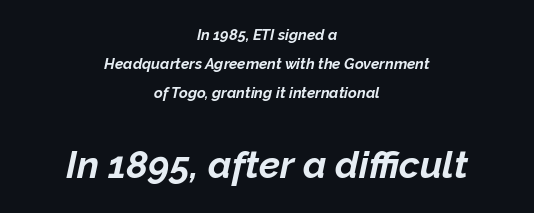
Is the lower block the larger one? Yes — the lower block carries the bigger type. Every row of glyphs is offset so its center matches the block's center. This sample uses plain, unmodified letter spacing. Compared with typical paragraphs, the rows here are farther apart. Lines of text with bare space underneath. Stroke thickness is high; the sample reads as a true bold.
